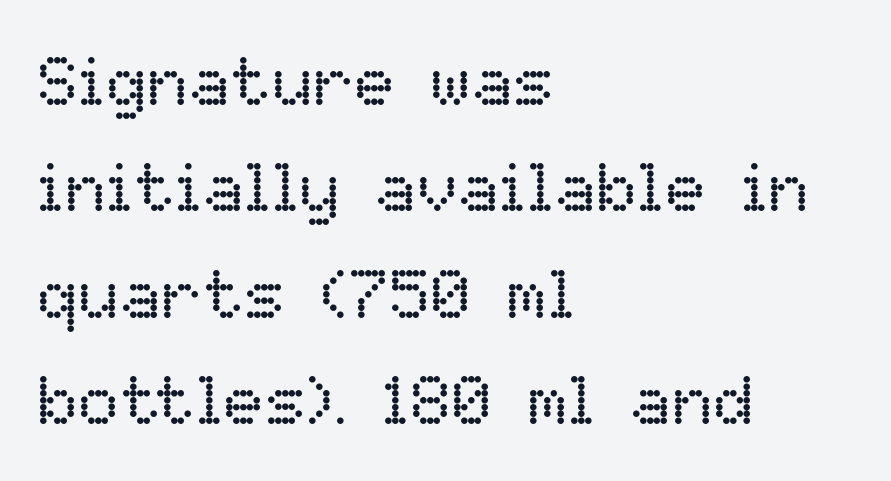
{"italic": "no", "bold": "no", "weight": "regular", "width": "normal", "stroke_contrast": "low", "x_height": "medium", "monospaced": "no", "underline": "no", "align": "left", "line_spacing": "normal", "line_spacing_ratio": 1.54, "letter_spacing": "normal", "letter_spacing_em": 0.0, "glyph_px": 69}
